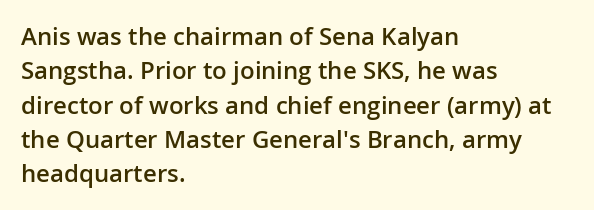
The image shows 24 px text type, upright; set left-aligned, normal line spacing (1.43x), normal letter spacing, not underlined.
